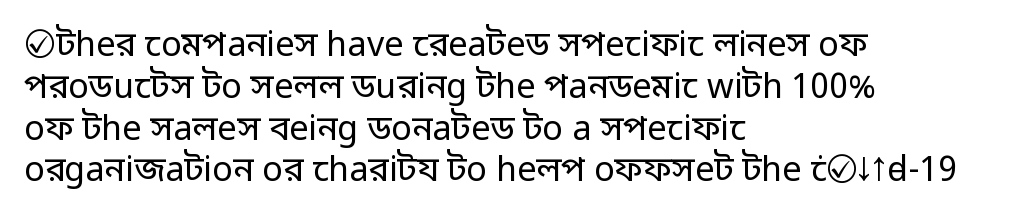
The letters advance in unequal steps, a hallmark of proportional type. Every row of glyphs begins at an identical x-position on the left. Beneath every word, the page is bare. The type sits square on the baseline with zero lean. The font sits on the lighter half of the weight spectrum, regular included. Nope, no serifs anywhere on these letters.
